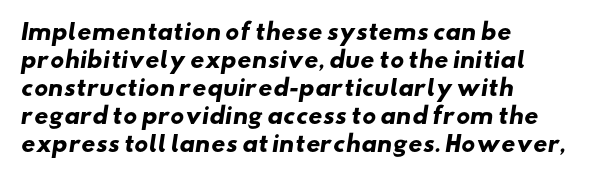
The image shows 22 px bold type; set left-aligned, normal line spacing (1.27x), normal letter spacing, not underlined.
